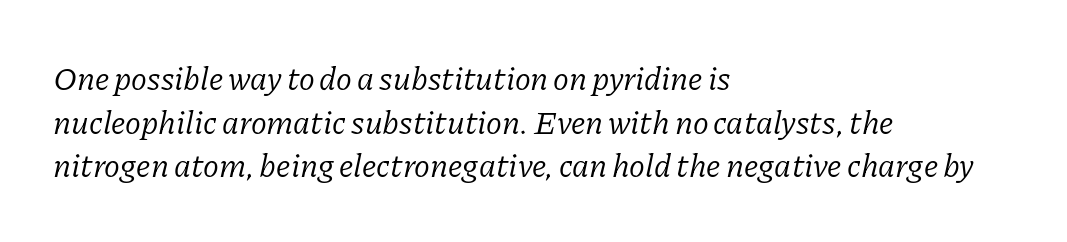
The image shows 33 px light serif type, italic (leaning right); set left-aligned, normal line spacing (1.32x), normal letter spacing, not underlined; low stroke contrast and a medium x-height.
